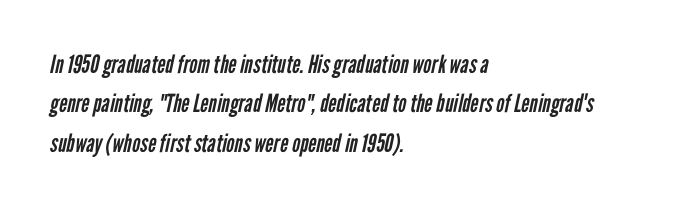
Descenders are the only things crossing below the line. Unbolded letterforms with no extra heft. The rows are spaced the way most documents space them. Where is the straight margin? On the left.
